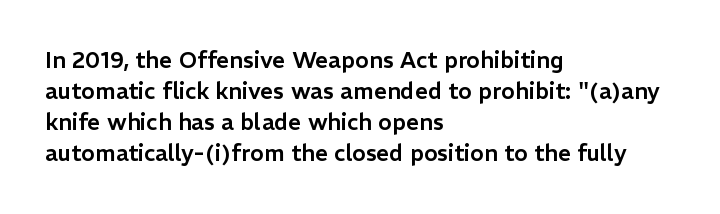
The image shows 23 px text type, upright; set left-aligned, normal line spacing (1.35x), normal letter spacing, not underlined.
